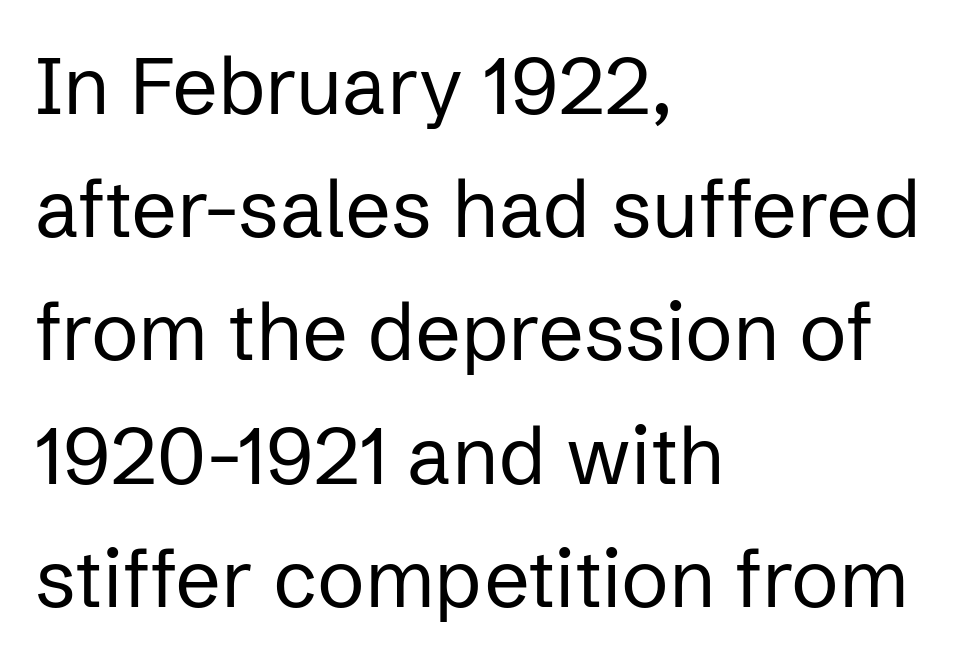
{"serif": "no", "italic": "no", "bold": "no", "weight": "regular", "width": "normal", "stroke_contrast": "low", "x_height": "medium", "monospaced": "no", "underline": "no", "align": "left", "line_spacing": "normal", "line_spacing_ratio": 1.54, "letter_spacing": "normal", "letter_spacing_em": 0.0, "glyph_px": 80}
